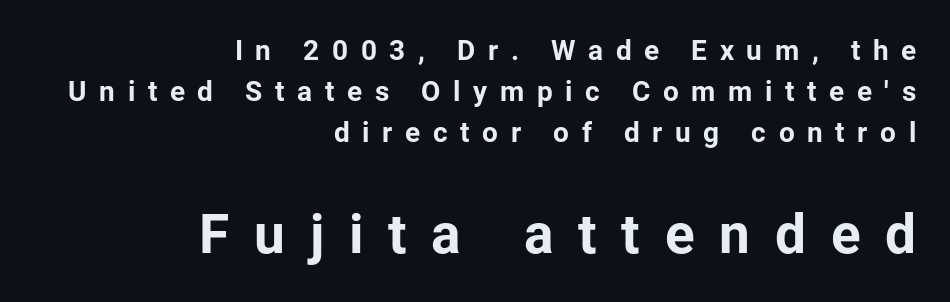
Do the letters lean? They stand straight. Whoever set this made the second block the dominant, larger element. The rendering anchors every line to the right-hand side. The gap between lines stays unmarked. You could only call the tracking loose — the letters float apart. Compared with typical paragraphs, the rows here are spaced about the same.
